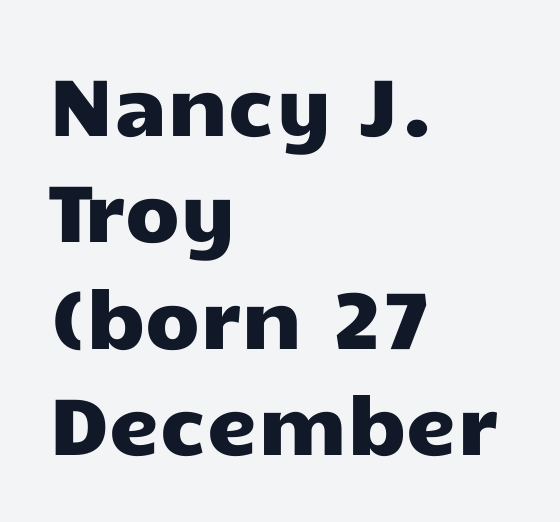
Q: Is the text italic (slanted)? A: No, it is upright.
Q: Is the typeface a serif or a sans-serif typeface? A: Sans-serif.
Q: Is the text underlined? A: No.
Q: How is the paragraph aligned? A: Left-aligned.
Q: Is the spacing between letters normal or unusually wide? A: Normal.
Q: Is the spacing between lines tight, normal or loose? A: Normal.
Q: Width (condensed, normal, or wide)? A: Wide.
Q: Stroke contrast? A: Low.
Q: x-height? A: Medium.
Q: Monospaced? A: No.
